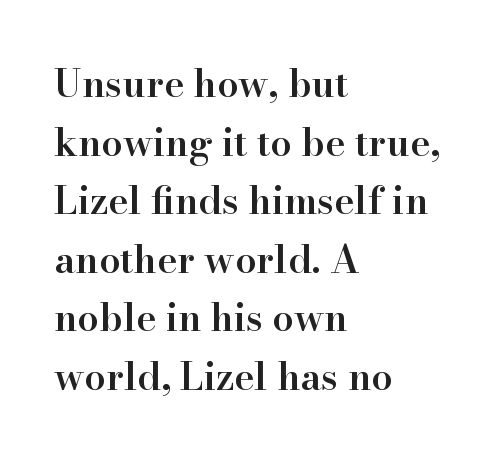
{"serif": "yes", "italic": "no", "bold": "semi", "weight": "semibold", "width": "normal", "stroke_contrast": "high", "x_height": "small", "monospaced": "no", "underline": "no", "align": "left", "line_spacing": "normal", "line_spacing_ratio": 1.54, "letter_spacing": "normal", "letter_spacing_em": 0.0, "glyph_px": 38}
